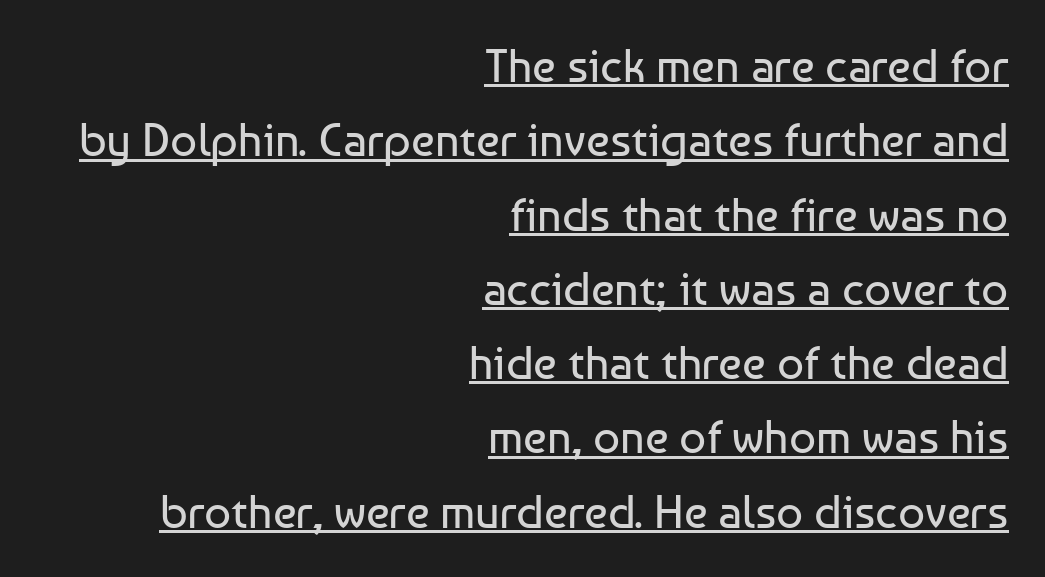
If you measured baseline to baseline, you'd find a middling distance. Proportional: the letters do not fall into vertical columns. Stems and bowls with no extra thickness — not bold. Check the space under the baseline: a stroke is drawn there.
